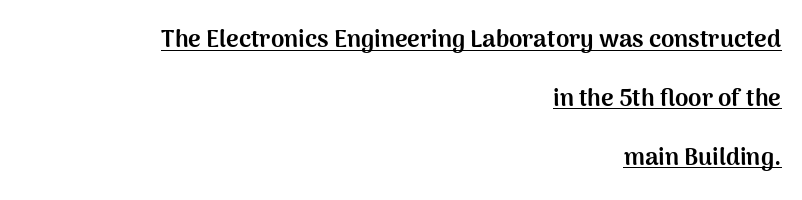
{"italic": "no", "bold": "yes", "underline": "yes", "align": "right", "line_spacing": "loose", "line_spacing_ratio": 2.45, "letter_spacing": "normal", "letter_spacing_em": 0.0, "glyph_px": 24}
